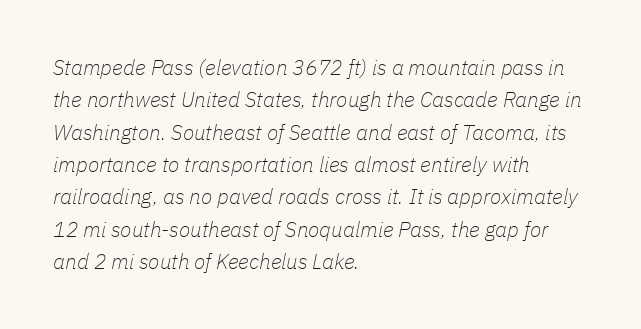
{"italic": "yes", "lean": "right", "slant_degrees": 11, "bold": "no", "underline": "no", "align": "left", "line_spacing": "normal", "line_spacing_ratio": 1.54, "letter_spacing": "normal", "letter_spacing_em": 0.0, "glyph_px": 21}
